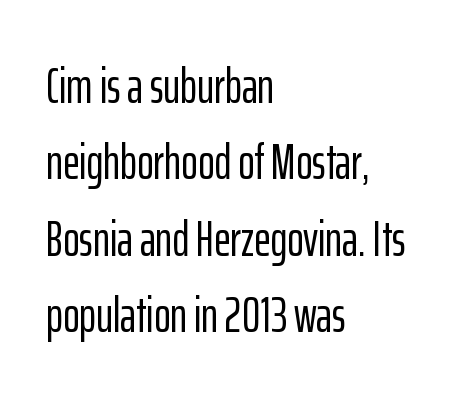
The image shows 50 px condensed sans-serif type, upright; set left-aligned, normal line spacing (1.53x), normal letter spacing, not underlined; low stroke contrast and a medium x-height.
